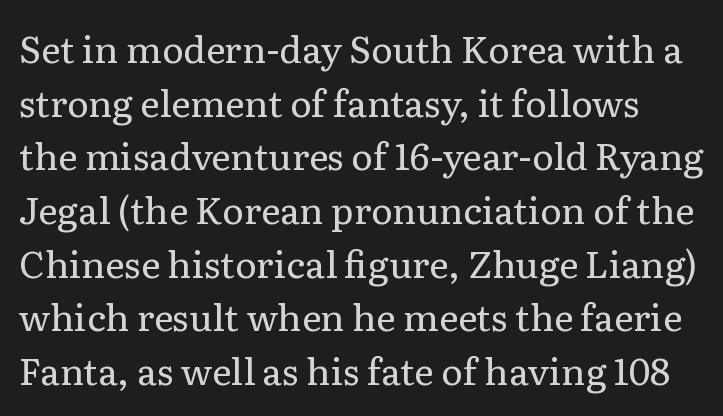
The image shows 37 px regular-weight serif type, upright; set normal line spacing (1.45x), normal letter spacing, not underlined; low stroke contrast and a medium x-height.
